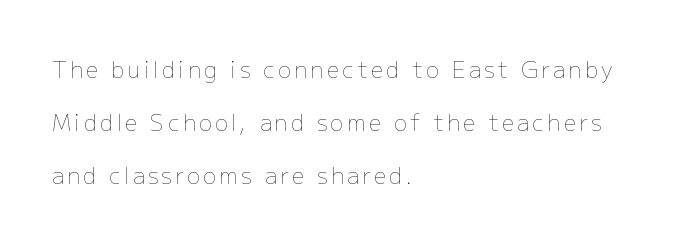
{"italic": "no", "bold": "no", "underline": "no", "align": "left", "line_spacing": "loose", "line_spacing_ratio": 2.42, "glyph_px": 22}
